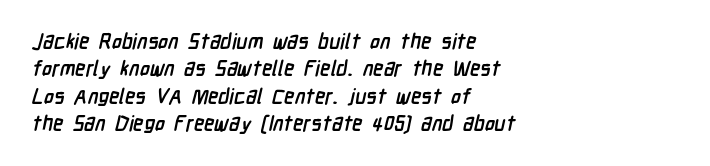
Q: Is the text bold? A: Yes.
Q: Is the text underlined? A: No.
Q: How is the paragraph aligned? A: Left-aligned.
Q: Is the spacing between letters normal or unusually wide? A: Normal.
Q: Is the spacing between lines tight, normal or loose? A: Normal.
